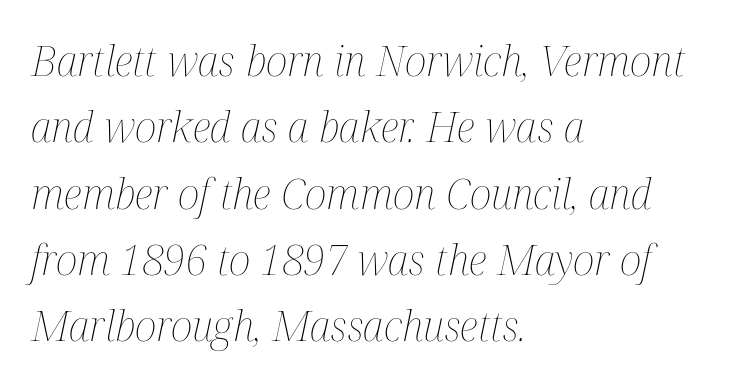
The image shows 42 px thin, condensed type, italic (leaning right); set left-aligned, normal line spacing (1.58x), normal letter spacing, not underlined; medium stroke contrast and a medium x-height.
